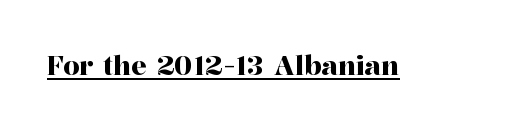
{"italic": "no", "underline": "yes", "letter_spacing": "normal", "letter_spacing_em": 0.0, "glyph_px": 26}
